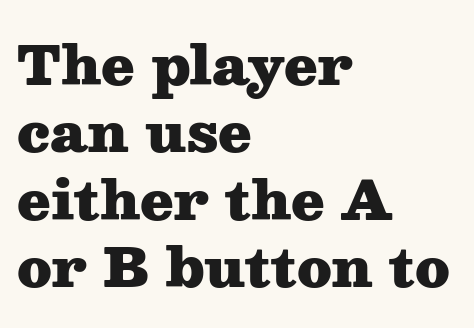
{"serif": "yes", "italic": "no", "bold": "yes", "weight": "heavy", "width": "wide", "stroke_contrast": "medium", "x_height": "medium", "monospaced": "no", "underline": "no", "align": "left", "line_spacing": "normal", "line_spacing_ratio": 1.25, "letter_spacing": "normal", "letter_spacing_em": 0.0, "glyph_px": 54}
